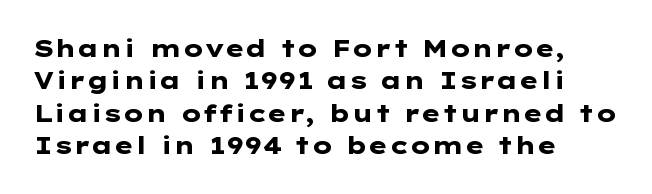
The image shows 24 px bold type, upright; set left-aligned, normal line spacing (1.35x), normal letter spacing, not underlined.
